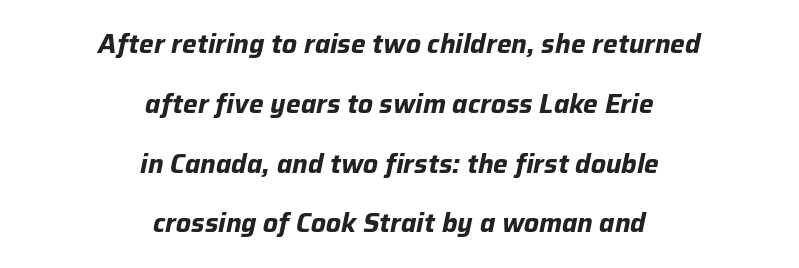
Q: Is the text bold? A: Yes.
Q: Is the text italic (slanted)? A: Yes, it leans right by about 12 degrees.
Q: Is the text underlined? A: No.
Q: How is the paragraph aligned? A: Centered.
Q: Is the spacing between letters normal or unusually wide? A: Normal.
Q: Is the spacing between lines tight, normal or loose? A: Loose.
